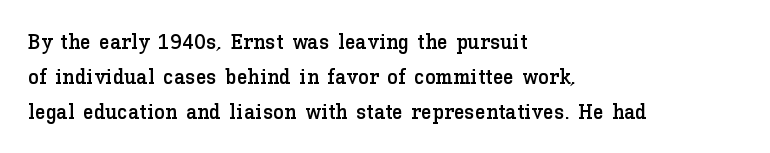
The letters stand straight up with perfectly vertical stems. The strip under each line holds only bare page. Each new line begins a customary step beneath the previous one. Inter-character spacing is left at the font's built-in metrics. The paragraph shown leans on its left margin.
